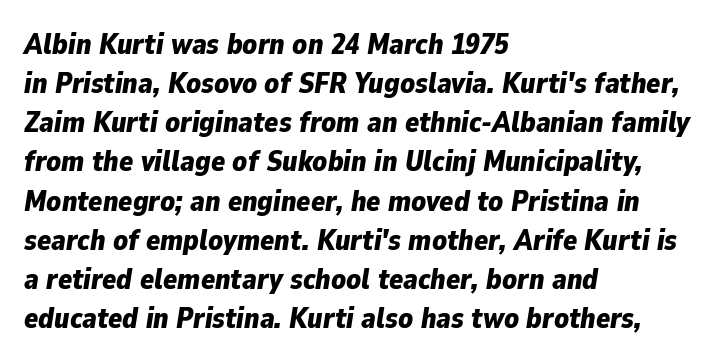
The image shows 29 px bold type, italic (leaning right); set left-aligned, normal line spacing (1.35x), normal letter spacing, not underlined; low stroke contrast and a medium x-height.
